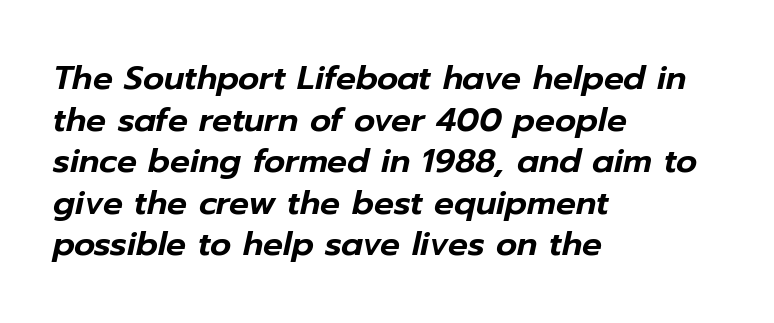
{"italic": "yes", "lean": "right", "slant_degrees": 12, "width": "normal", "stroke_contrast": "low", "x_height": "medium", "monospaced": "no", "underline": "no", "align": "left", "line_spacing": "normal", "line_spacing_ratio": 1.26, "letter_spacing": "normal", "letter_spacing_em": 0.0, "glyph_px": 33}
